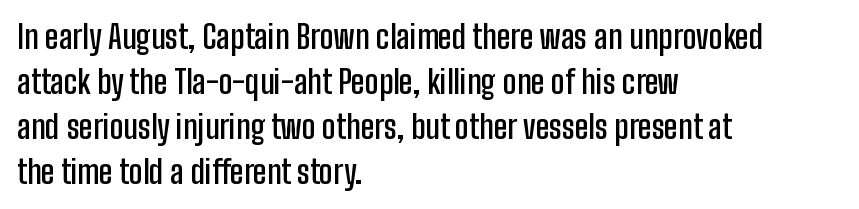
Q: Is the text bold? A: Semi-bold.
Q: Is the text italic (slanted)? A: No, it is upright.
Q: Is the typeface a serif or a sans-serif typeface? A: Sans-serif.
Q: Is the text underlined? A: No.
Q: How is the paragraph aligned? A: Left-aligned.
Q: Is the spacing between letters normal or unusually wide? A: Normal.
Q: Is the spacing between lines tight, normal or loose? A: Normal.
Q: Width (condensed, normal, or wide)? A: Condensed.
Q: Stroke contrast? A: Low.
Q: x-height? A: Medium.
Q: Monospaced? A: No.
